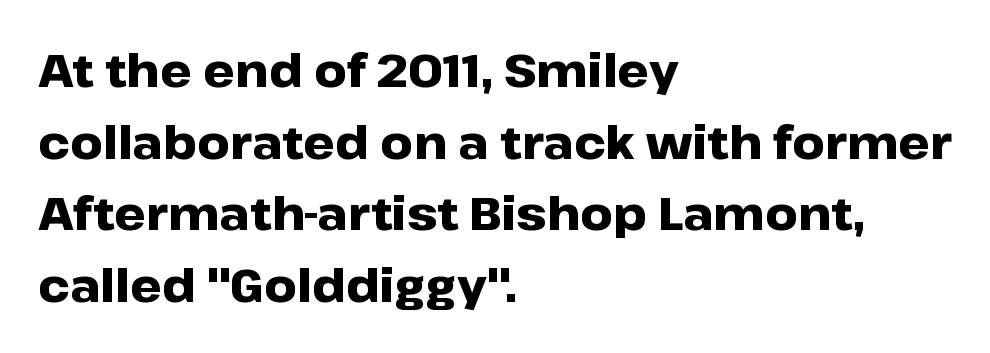
{"serif": "no", "italic": "no", "bold": "yes", "weight": "heavy", "width": "wide", "stroke_contrast": "low", "x_height": "medium", "monospaced": "no", "underline": "no", "align": "left", "line_spacing": "normal", "line_spacing_ratio": 1.59, "letter_spacing": "normal", "letter_spacing_em": 0.0, "glyph_px": 45}
